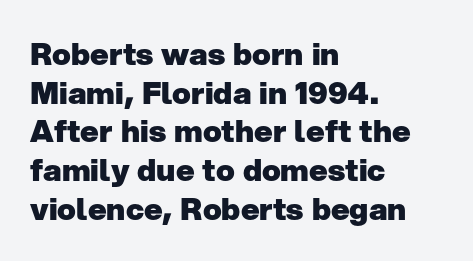
{"serif": "no", "italic": "no", "bold": "yes", "weight": "heavy", "width": "normal", "stroke_contrast": "low", "x_height": "medium", "monospaced": "no", "underline": "no", "align": "left", "line_spacing": "normal", "line_spacing_ratio": 1.25, "letter_spacing": "normal", "letter_spacing_em": 0.0, "glyph_px": 31}
